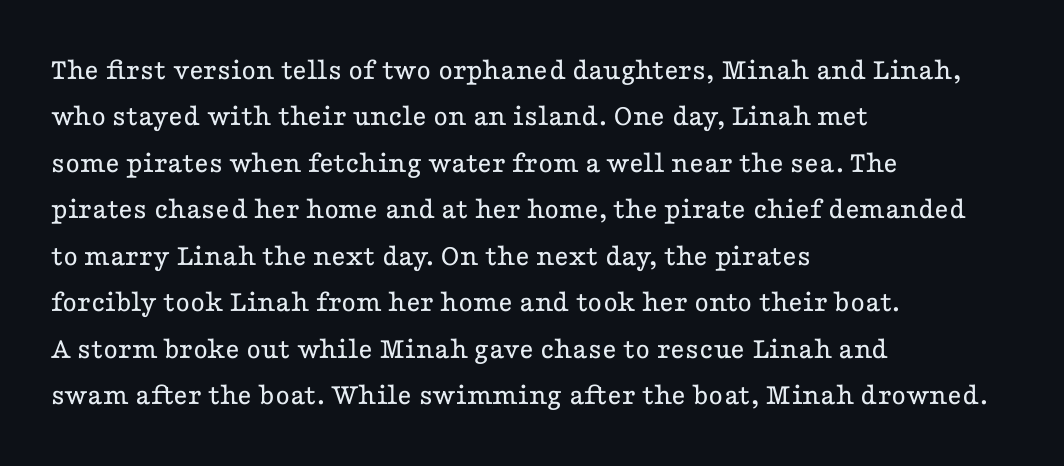
The image shows 31 px regular-weight, wide serif type, upright; set left-aligned, normal line spacing (1.5x), normal letter spacing, not underlined; low stroke contrast and a medium x-height.
